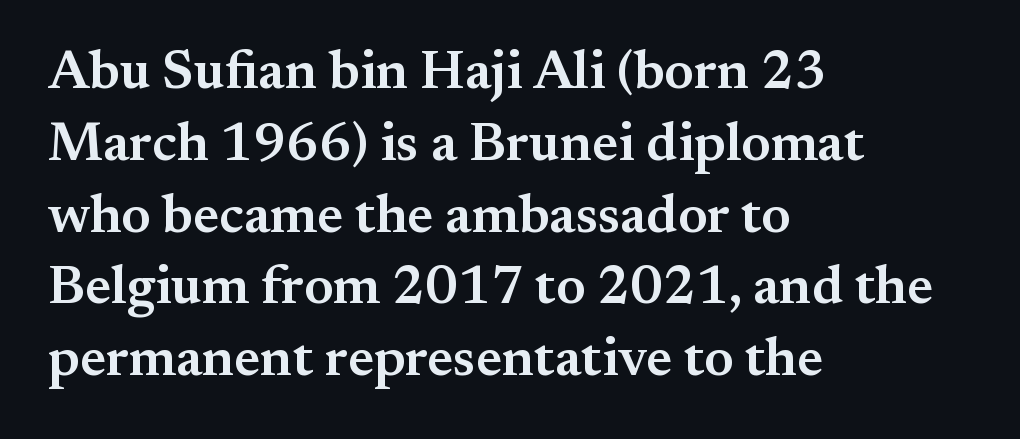
Q: Is the text bold? A: Semi-bold.
Q: Is the text italic (slanted)? A: No, it is upright.
Q: Is the typeface a serif or a sans-serif typeface? A: Serif.
Q: Is the text underlined? A: No.
Q: How is the paragraph aligned? A: Left-aligned.
Q: Is the spacing between letters normal or unusually wide? A: Normal.
Q: Is the spacing between lines tight, normal or loose? A: Normal.
Q: Width (condensed, normal, or wide)? A: Normal.
Q: Stroke contrast? A: Medium.
Q: x-height? A: Small.
Q: Monospaced? A: No.
